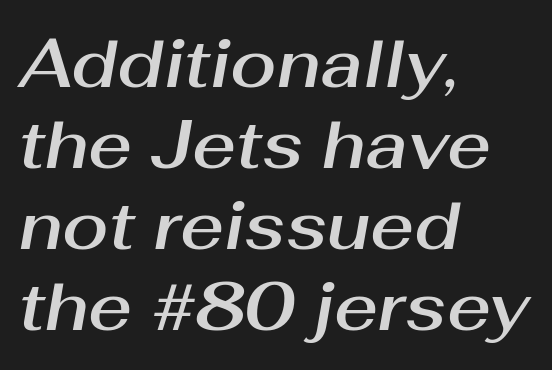
Q: Is the text italic (slanted)? A: Yes, it leans right by about 10 degrees.
Q: Is the text underlined? A: No.
Q: How is the paragraph aligned? A: Left-aligned.
Q: Is the spacing between letters normal or unusually wide? A: Normal.
Q: Width (condensed, normal, or wide)? A: Normal.
Q: Stroke contrast? A: Medium.
Q: x-height? A: Medium.
Q: Monospaced? A: No.
